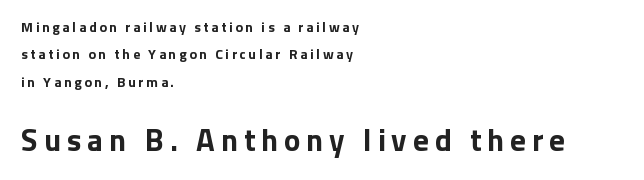
Q: Is the text bold? A: Yes.
Q: Is the text italic (slanted)? A: No, it is upright.
Q: Is the typeface a serif or a sans-serif typeface? A: Sans-serif.
Q: Is the text underlined? A: No.
Q: How is the paragraph aligned? A: Left-aligned.
Q: Is the spacing between lines tight, normal or loose? A: Loose.
Q: Which block of text is set in a larger size, the first (top) or the second (bottom)? A: The second (bottom) one.
Q: Width (condensed, normal, or wide)? A: Normal.
Q: Stroke contrast? A: Low.
Q: x-height? A: Medium.
Q: Monospaced? A: No.
